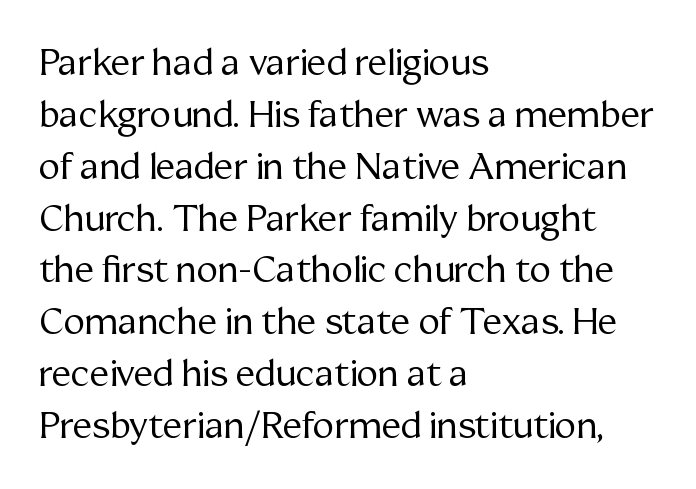
The image shows 36 px regular-weight serif type, upright; set left-aligned, normal line spacing (1.44x), normal letter spacing, not underlined; medium stroke contrast and a medium x-height.
